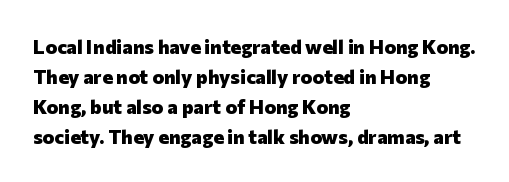
Alignment: flush left. Tall strokes in this sample are plumb rather than angled. Successive baselines arrive at the customary interval. The rendering uses a bold face; every stroke is thick and dark. The specimen omits any rule beneath the text block's lines. Short note: letters normally spaced.
